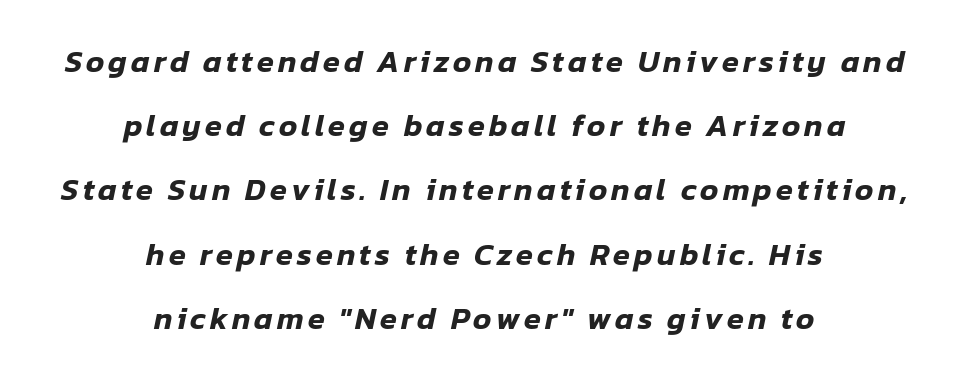
{"italic": "yes", "lean": "right", "slant_degrees": 12, "width": "normal", "stroke_contrast": "low", "x_height": "medium", "monospaced": "no", "underline": "no", "align": "center", "line_spacing": "loose", "line_spacing_ratio": 2.07, "glyph_px": 31}
